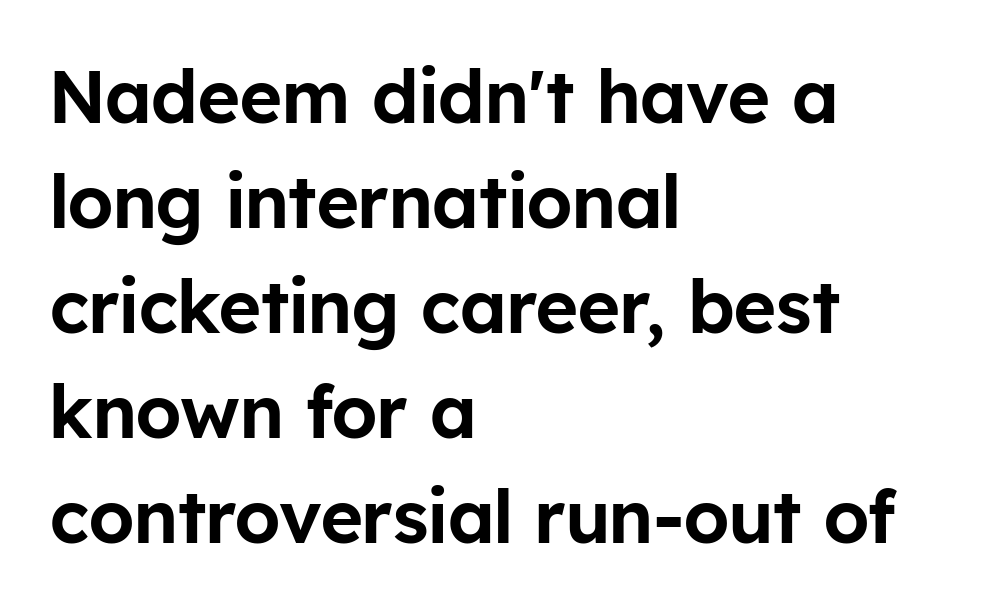
The image shows 73 px sans-serif type, upright; set left-aligned, normal line spacing (1.44x), normal letter spacing, not underlined; low stroke contrast and a medium x-height.
